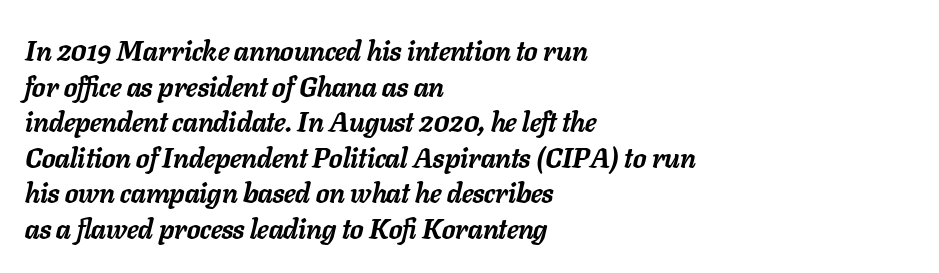
The image shows 28 px semibold type, italic (leaning right); set left-aligned, normal line spacing (1.27x), normal letter spacing, not underlined; low stroke contrast and a medium x-height.
